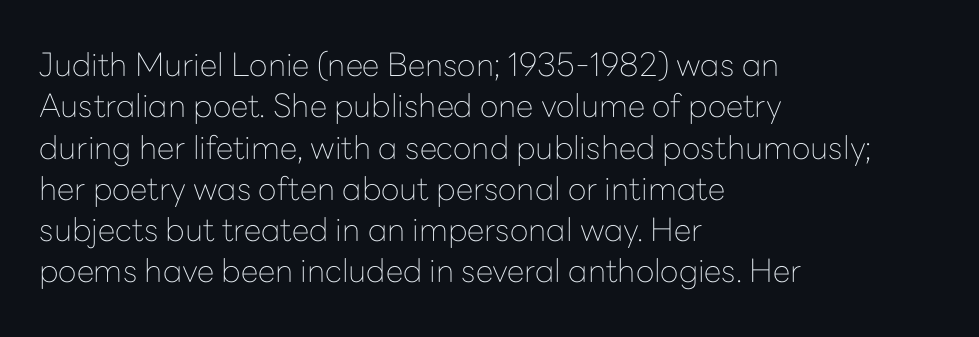
Q: Is the text bold? A: No.
Q: Is the text italic (slanted)? A: No, it is upright.
Q: Is the typeface a serif or a sans-serif typeface? A: Sans-serif.
Q: Is the text underlined? A: No.
Q: How is the paragraph aligned? A: Left-aligned.
Q: Is the spacing between letters normal or unusually wide? A: Normal.
Q: Is the spacing between lines tight, normal or loose? A: Normal.
Q: Width (condensed, normal, or wide)? A: Normal.
Q: Stroke contrast? A: Low.
Q: x-height? A: Medium.
Q: Monospaced? A: No.
